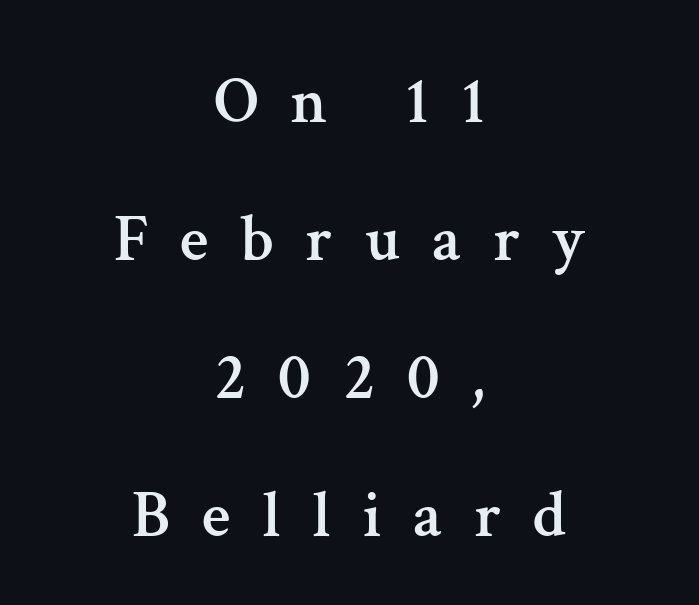
Q: Is the text italic (slanted)? A: No, it is upright.
Q: Is the typeface a serif or a sans-serif typeface? A: Serif.
Q: Is the text underlined? A: No.
Q: How is the paragraph aligned? A: Centered.
Q: Is the spacing between letters normal or unusually wide? A: Unusually wide.
Q: Is the spacing between lines tight, normal or loose? A: Loose.
Q: Width (condensed, normal, or wide)? A: Normal.
Q: Stroke contrast? A: Medium.
Q: x-height? A: Medium.
Q: Monospaced? A: No.
